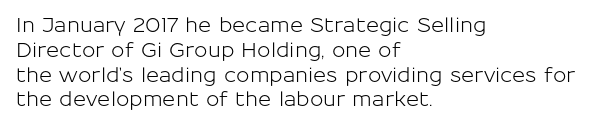
A roman cut, with each character standing at attention. The letters sit at their default tracking, neither squeezed nor spread. Compared with a centered layout, this one pins lines to the left instead. Clear beneath every line of the passage.
